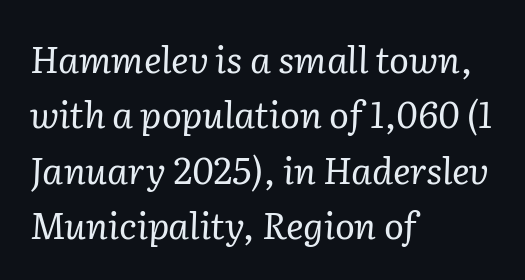
{"serif": "yes", "italic": "yes", "lean": "right", "slant_degrees": 2, "bold": "no", "weight": "regular", "width": "normal", "stroke_contrast": "low", "x_height": "medium", "monospaced": "no", "underline": "no", "align": "left", "line_spacing": "normal", "line_spacing_ratio": 1.5, "letter_spacing": "normal", "letter_spacing_em": 0.0, "glyph_px": 37}
